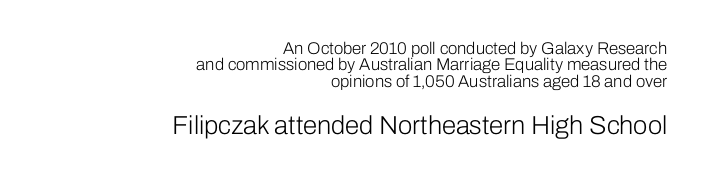
Q: Is the text bold? A: No.
Q: Is the text italic (slanted)? A: No, it is upright.
Q: Is the text underlined? A: No.
Q: How is the paragraph aligned? A: Right-aligned.
Q: Is the spacing between letters normal or unusually wide? A: Normal.
Q: Is the spacing between lines tight, normal or loose? A: Tight.
Q: Which block of text is set in a larger size, the first (top) or the second (bottom)? A: The second (bottom) one.
